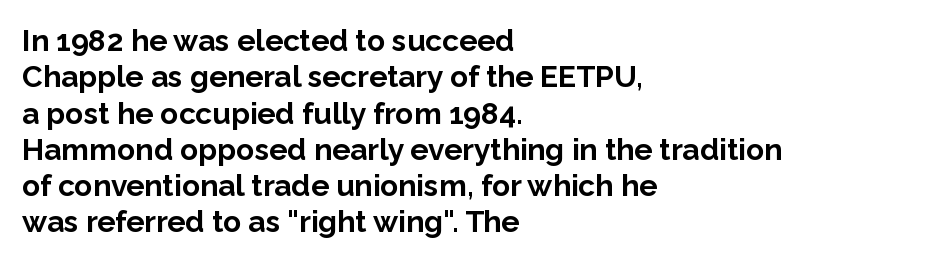
Words float on clear page, feet unadorned. Upright lettering throughout. Is this a sans? Yes — the strokes have no serifs. Between one letter and the next there's only the usual sliver of space.
